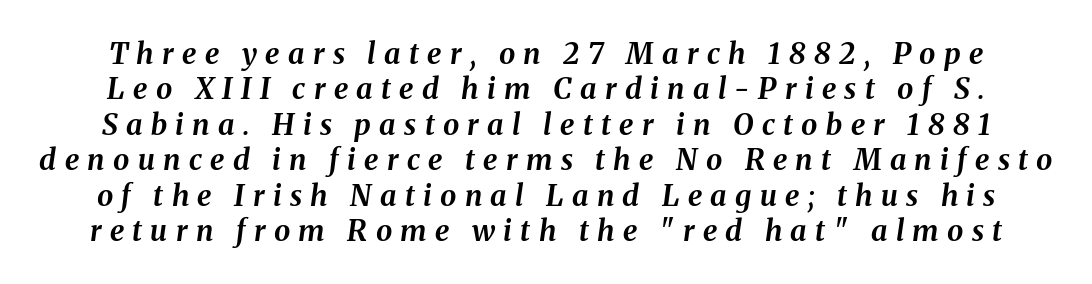
The image shows 29 px bold type, italic (leaning right); set line spacing 1.22x, unusually wide letter spacing (+0.29 em), not underlined; medium stroke contrast and a medium x-height.
